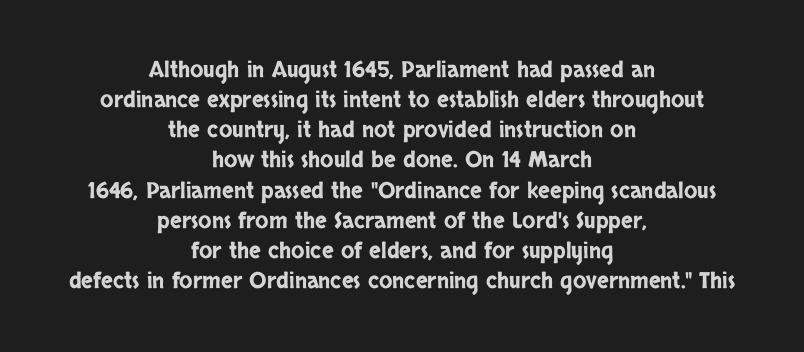
{"italic": "no", "underline": "no", "align": "center", "line_spacing": "normal", "line_spacing_ratio": 1.37, "letter_spacing": "normal", "letter_spacing_em": 0.0, "glyph_px": 22}
